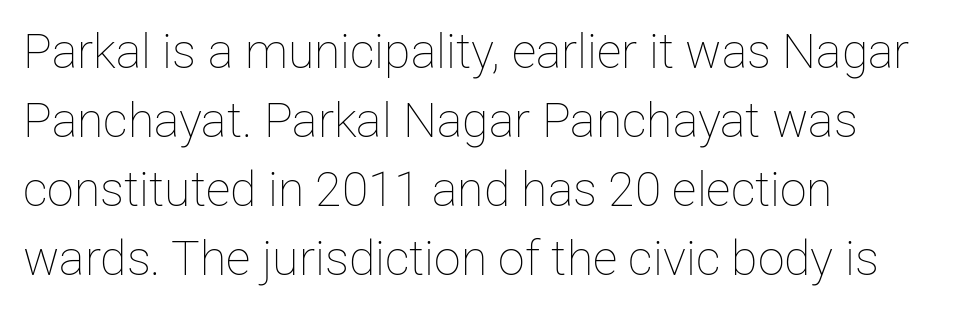
{"italic": "no", "bold": "no", "weight": "thin", "width": "normal", "stroke_contrast": "low", "x_height": "medium", "monospaced": "no", "underline": "no", "align": "left", "line_spacing": "normal", "line_spacing_ratio": 1.44, "letter_spacing": "normal", "letter_spacing_em": 0.0, "glyph_px": 48}
